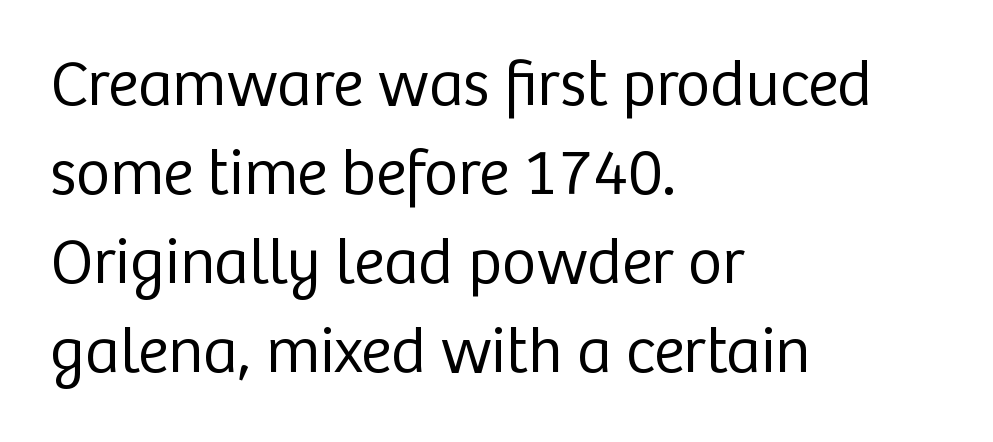
Q: Is the text bold? A: No.
Q: Is the text italic (slanted)? A: No, it is upright.
Q: Is the typeface a serif or a sans-serif typeface? A: Sans-serif.
Q: Is the text underlined? A: No.
Q: How is the paragraph aligned? A: Left-aligned.
Q: Is the spacing between letters normal or unusually wide? A: Normal.
Q: Is the spacing between lines tight, normal or loose? A: Normal.
Q: Width (condensed, normal, or wide)? A: Normal.
Q: Stroke contrast? A: Low.
Q: x-height? A: Medium.
Q: Monospaced? A: No.
